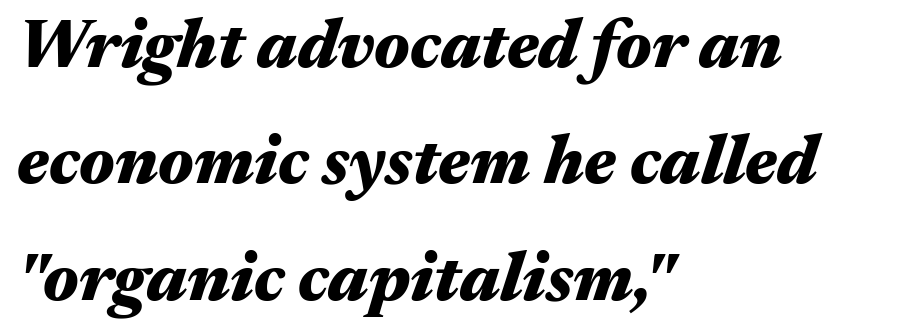
This rendering leaves character spacing at its baseline value. When letters slant like this, we call the style italic. The foot of each line stays bare and open. The sample has been set heavy, in full bold.
